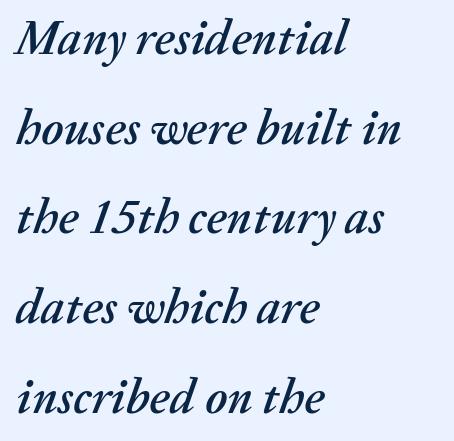
Q: Is the text italic (slanted)? A: Yes, it leans right by about 20 degrees.
Q: Is the text underlined? A: No.
Q: How is the paragraph aligned? A: Left-aligned.
Q: Is the spacing between letters normal or unusually wide? A: Normal.
Q: Width (condensed, normal, or wide)? A: Normal.
Q: Stroke contrast? A: Medium.
Q: x-height? A: Medium.
Q: Monospaced? A: No.
